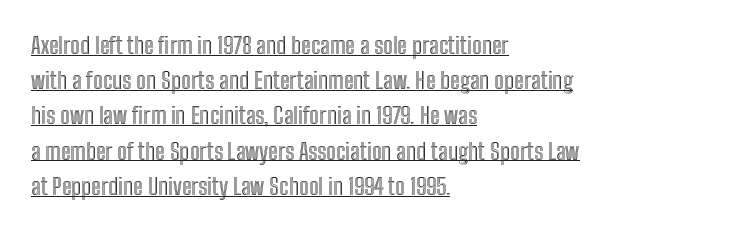
The image shows 23 px text type, upright; set left-aligned, normal line spacing (1.53x), normal letter spacing, underlined.
